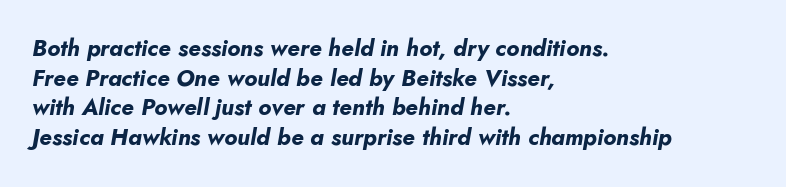
Q: Is the text bold? A: Yes.
Q: Is the text italic (slanted)? A: Yes, it leans right by about 10 degrees.
Q: Is the text underlined? A: No.
Q: How is the paragraph aligned? A: Left-aligned.
Q: Is the spacing between letters normal or unusually wide? A: Normal.
Q: Is the spacing between lines tight, normal or loose? A: Normal.
